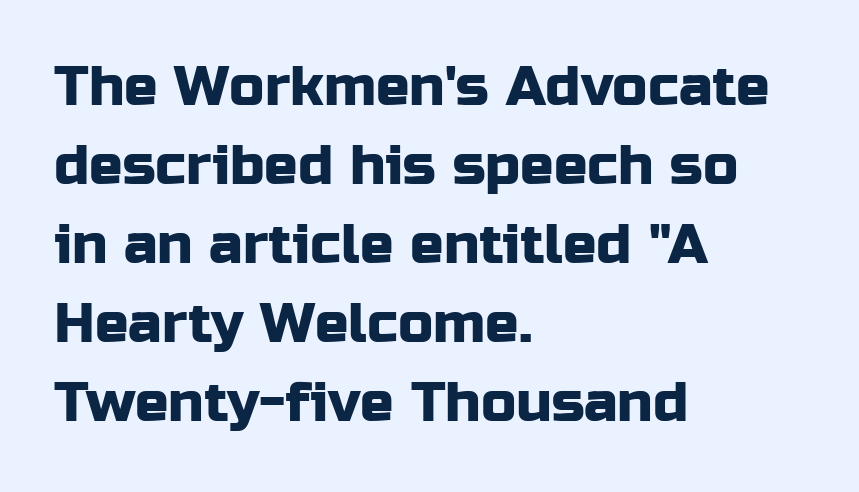
{"serif": "no", "italic": "no", "width": "normal", "stroke_contrast": "low", "x_height": "medium", "monospaced": "no", "underline": "no", "align": "left", "line_spacing": "normal", "line_spacing_ratio": 1.41, "letter_spacing": "normal", "letter_spacing_em": 0.0, "glyph_px": 56}
